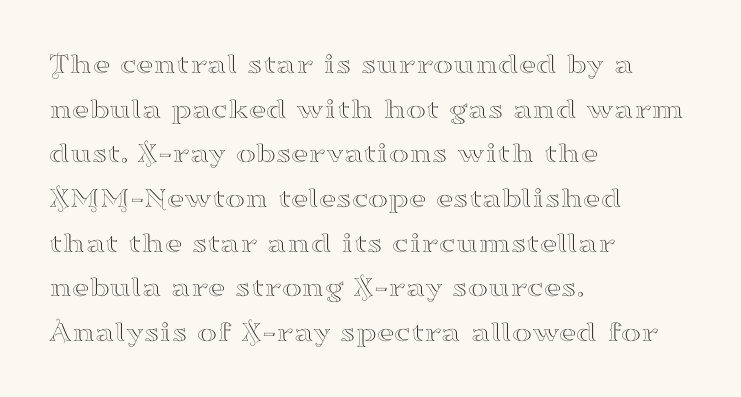
{"serif": "yes", "italic": "no", "width": "wide", "stroke_contrast": "high", "x_height": "small", "monospaced": "no", "underline": "no", "align": "left", "line_spacing": "normal", "line_spacing_ratio": 1.49, "letter_spacing": "normal", "letter_spacing_em": 0.0, "glyph_px": 30}
